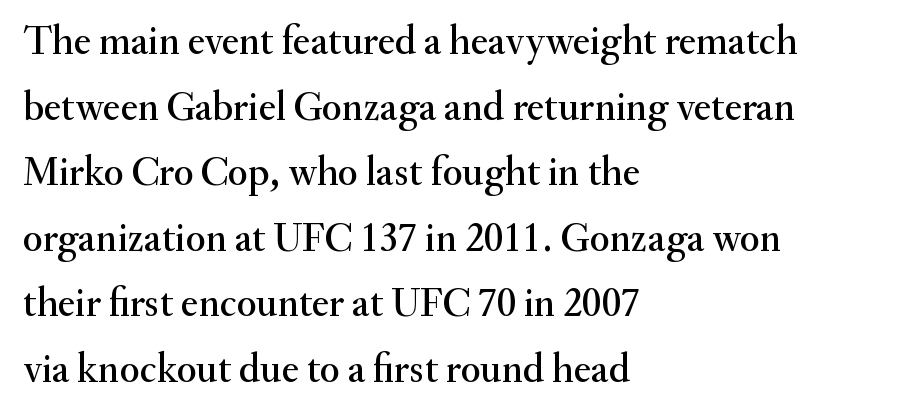
{"serif": "yes", "italic": "no", "width": "normal", "stroke_contrast": "medium", "x_height": "small", "monospaced": "no", "underline": "no", "align": "left", "line_spacing": "normal", "line_spacing_ratio": 1.6, "letter_spacing": "normal", "letter_spacing_em": 0.0, "glyph_px": 41}
